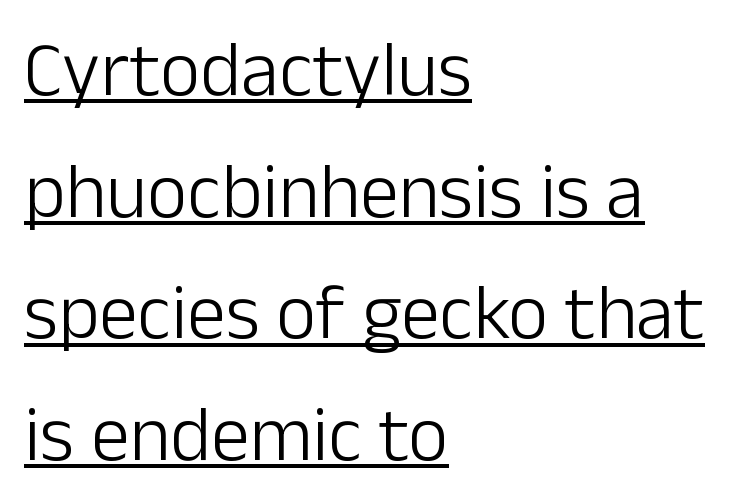
Q: Is the text bold? A: No.
Q: Is the text italic (slanted)? A: No, it is upright.
Q: Is the typeface a serif or a sans-serif typeface? A: Sans-serif.
Q: Is the text underlined? A: Yes.
Q: How is the paragraph aligned? A: Left-aligned.
Q: Is the spacing between letters normal or unusually wide? A: Normal.
Q: Is the spacing between lines tight, normal or loose? A: Normal.
Q: Width (condensed, normal, or wide)? A: Normal.
Q: Stroke contrast? A: Low.
Q: x-height? A: Medium.
Q: Monospaced? A: No.
